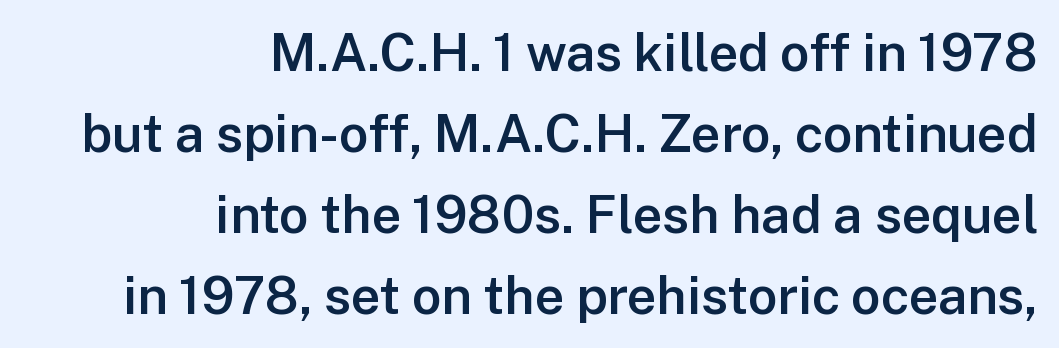
{"serif": "no", "italic": "no", "bold": "semi", "weight": "semibold", "width": "normal", "stroke_contrast": "low", "x_height": "medium", "monospaced": "no", "underline": "no", "align": "right", "line_spacing": "normal", "line_spacing_ratio": 1.56, "letter_spacing": "normal", "letter_spacing_em": 0.0, "glyph_px": 52}
